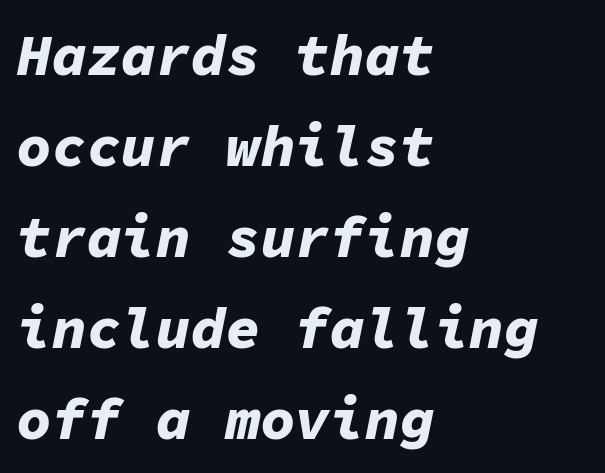
Q: Is the text bold? A: Yes.
Q: Is the text italic (slanted)? A: Yes, it leans right by about 11 degrees.
Q: Is the text underlined? A: No.
Q: How is the paragraph aligned? A: Left-aligned.
Q: Is the spacing between letters normal or unusually wide? A: Normal.
Q: Is the spacing between lines tight, normal or loose? A: Normal.
Q: Width (condensed, normal, or wide)? A: Normal.
Q: Stroke contrast? A: Low.
Q: x-height? A: Medium.
Q: Monospaced? A: Yes.
